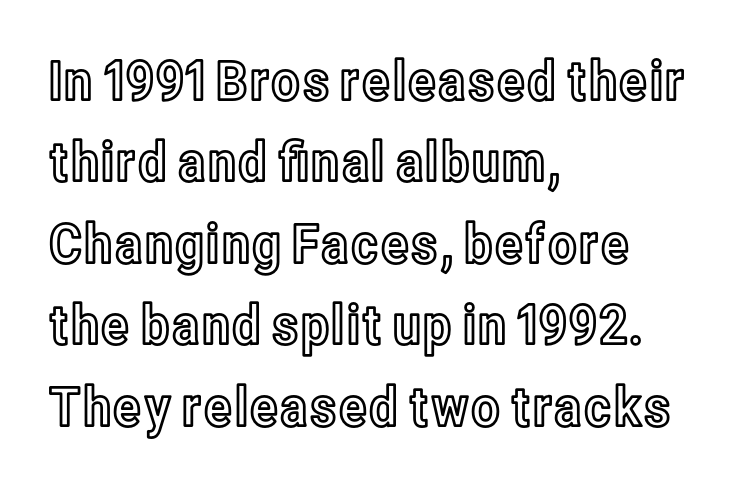
You can tell it's not italic because the verticals are truly vertical. Do the characters align in a grid? No, the font is proportional. Students, observe: this is what conventionally led text looks like. Default kerning and tracking; the words read as compact shapes. Underline: absent. The lines are quadded left.
